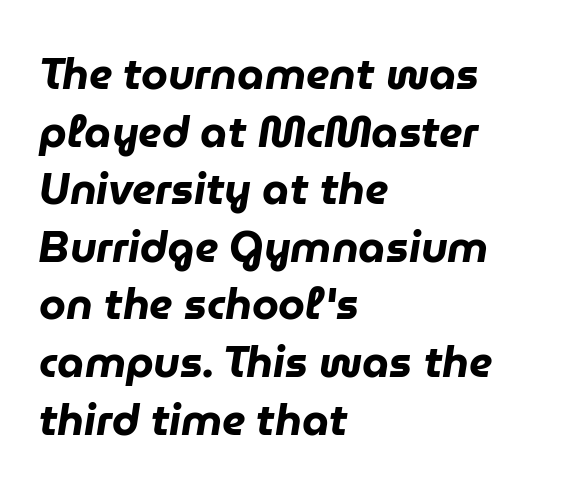
{"italic": "yes", "lean": "right", "slant_degrees": 9, "bold": "yes", "weight": "heavy", "width": "normal", "stroke_contrast": "low", "x_height": "medium", "monospaced": "no", "underline": "no", "align": "left", "line_spacing": "normal", "line_spacing_ratio": 1.34, "letter_spacing": "normal", "letter_spacing_em": 0.0, "glyph_px": 43}
